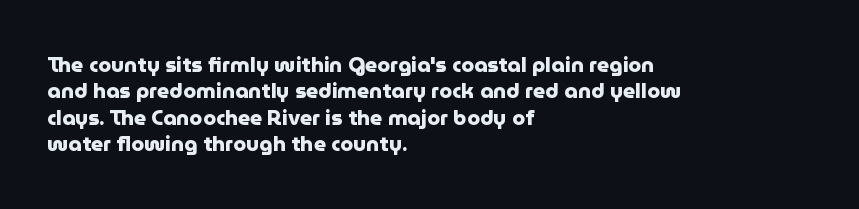
What weight is shown? A full bold with thick strokes. The lettering holds an erect, upright posture throughout. Plain, unruled lines of type. The rendering keeps characters at their native spacing. Leading: standard.
